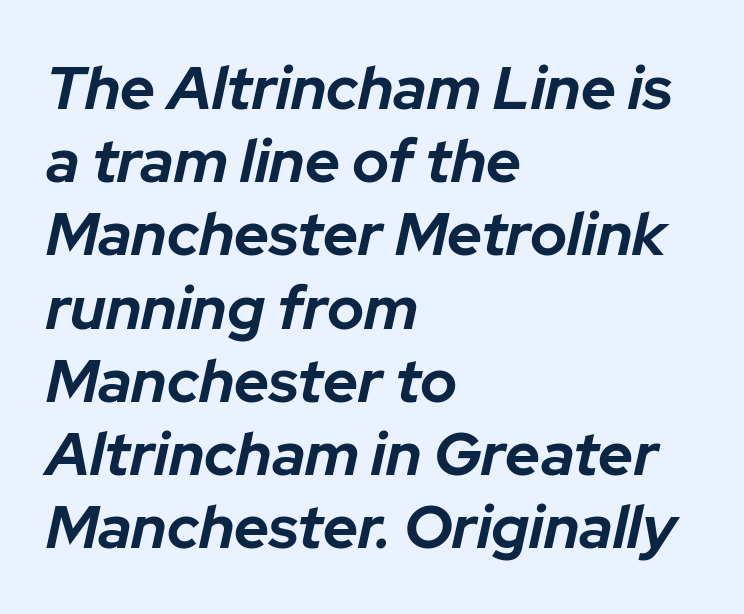
The image shows 61 px bold type, italic (leaning right); set left-aligned, line spacing 1.2x, normal letter spacing, not underlined; low stroke contrast and a medium x-height.
